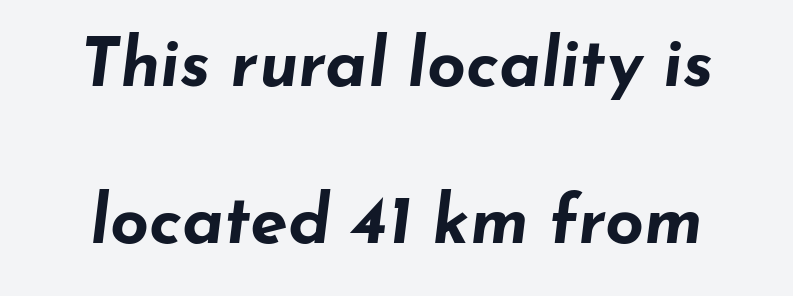
Quick note: interline space is abundant. The specimen omits any rule beneath the text block's lines. The horizontal fit of the characters is conventional and even. This sample has the flowing, uneven cadence of proportional lettering. The axis of the letterforms is tilted away from vertical. The strokes are fattened all the way to bold.
